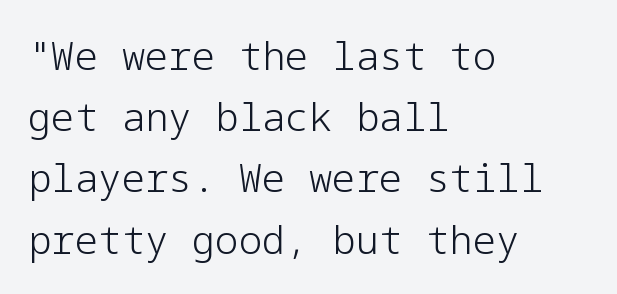
Q: Is the text bold? A: No.
Q: Is the text italic (slanted)? A: No, it is upright.
Q: Is the typeface a serif or a sans-serif typeface? A: Sans-serif.
Q: Is the text underlined? A: No.
Q: How is the paragraph aligned? A: Left-aligned.
Q: Is the spacing between letters normal or unusually wide? A: Normal.
Q: Is the spacing between lines tight, normal or loose? A: Normal.
Q: Width (condensed, normal, or wide)? A: Normal.
Q: Stroke contrast? A: Low.
Q: x-height? A: Medium.
